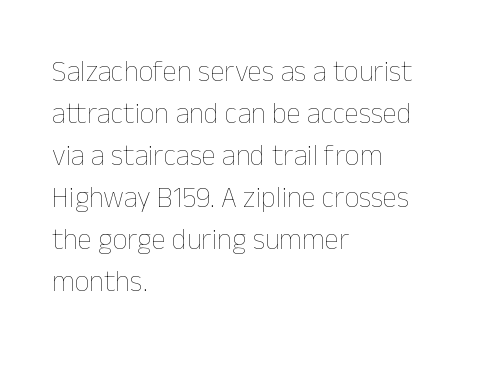
Q: Is the text bold? A: No.
Q: Is the text italic (slanted)? A: No, it is upright.
Q: Is the text underlined? A: No.
Q: How is the paragraph aligned? A: Left-aligned.
Q: Is the spacing between letters normal or unusually wide? A: Normal.
Q: Is the spacing between lines tight, normal or loose? A: Normal.
Q: Width (condensed, normal, or wide)? A: Normal.
Q: Stroke contrast? A: Low.
Q: x-height? A: Medium.
Q: Monospaced? A: No.
